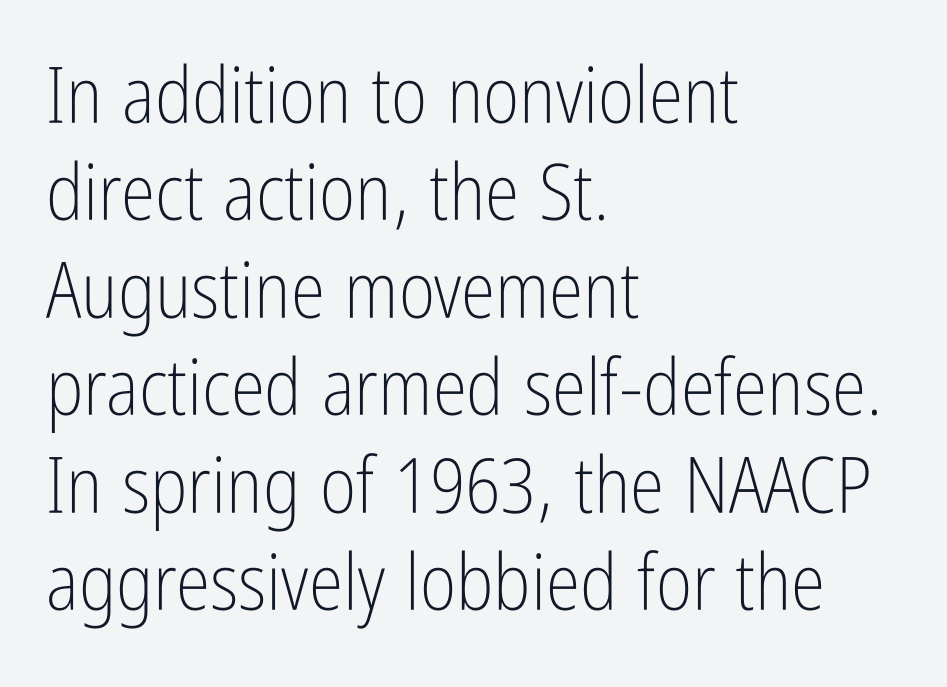
Q: Is the text bold? A: No.
Q: Is the text italic (slanted)? A: No, it is upright.
Q: Is the typeface a serif or a sans-serif typeface? A: Sans-serif.
Q: Is the text underlined? A: No.
Q: How is the paragraph aligned? A: Left-aligned.
Q: Is the spacing between letters normal or unusually wide? A: Normal.
Q: Is the spacing between lines tight, normal or loose? A: Normal.
Q: Width (condensed, normal, or wide)? A: Condensed.
Q: Stroke contrast? A: Low.
Q: x-height? A: Medium.
Q: Monospaced? A: No.
